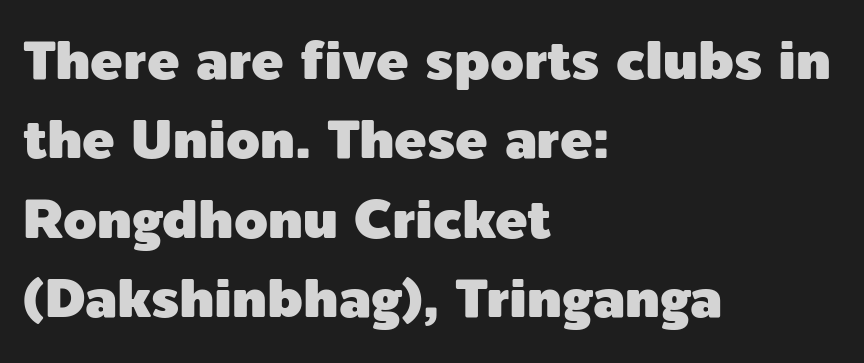
The image shows 54 px sans-serif type, upright; set left-aligned, normal line spacing (1.47x), normal letter spacing, not underlined; a medium x-height.
